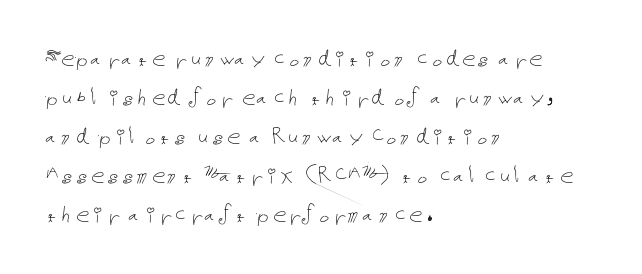
{"italic": "no", "bold": "no", "underline": "no", "align": "left", "line_spacing": "normal", "line_spacing_ratio": 1.44, "letter_spacing": "normal", "letter_spacing_em": 0.0, "glyph_px": 27}
